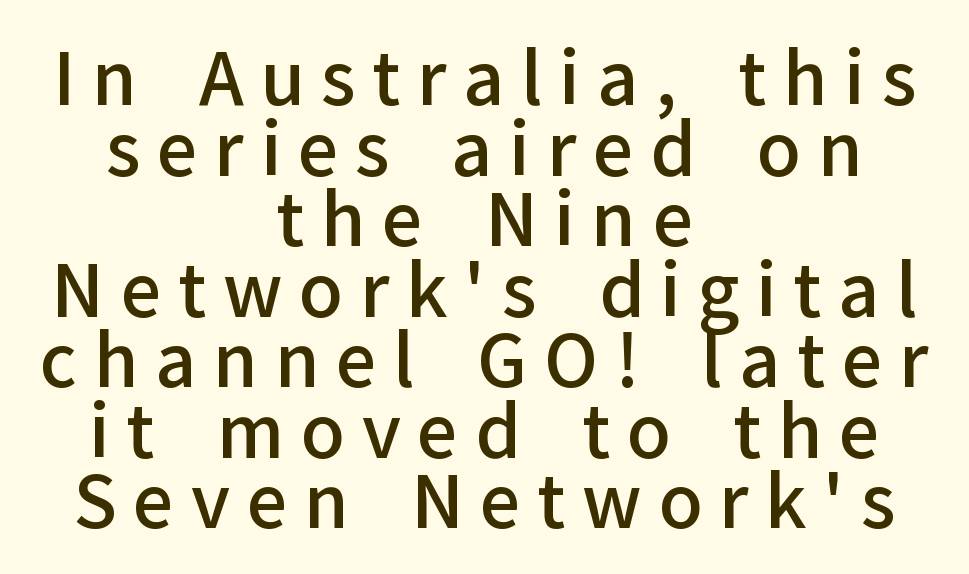
The image shows 72 px semibold sans-serif type, upright; set centered, tight line spacing (0.98x), unusually wide letter spacing (+0.23 em), not underlined; low stroke contrast and a medium x-height.
